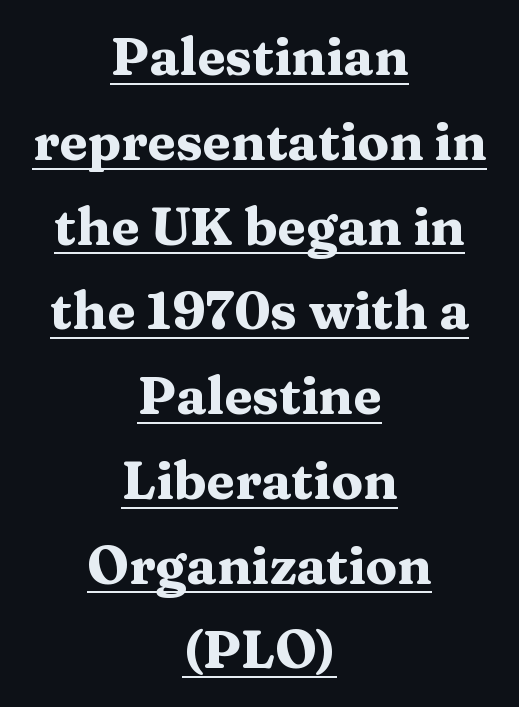
{"serif": "yes", "italic": "no", "bold": "yes", "weight": "heavy", "width": "wide", "stroke_contrast": "medium", "x_height": "medium", "monospaced": "no", "underline": "yes", "align": "center", "line_spacing": "normal", "line_spacing_ratio": 1.63, "letter_spacing": "normal", "letter_spacing_em": 0.0, "glyph_px": 52}
